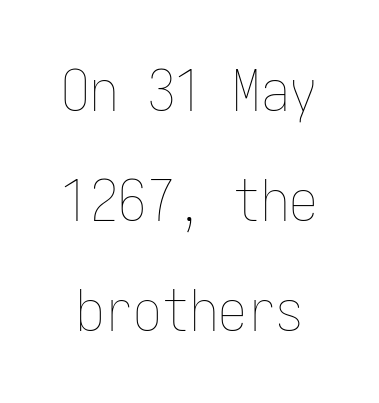
{"italic": "no", "bold": "no", "weight": "thin", "width": "condensed", "stroke_contrast": "low", "x_height": "medium", "underline": "no", "line_spacing": "loose", "line_spacing_ratio": 1.93, "letter_spacing": "normal", "letter_spacing_em": 0.0, "glyph_px": 57}
